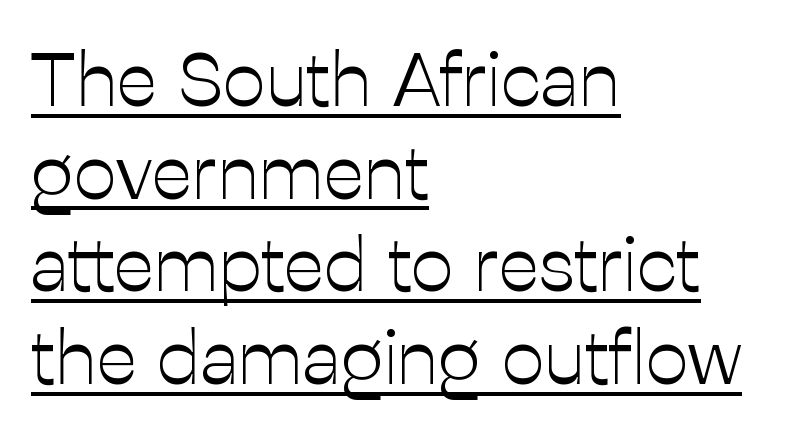
Default kerning and tracking; the words read as compact shapes. The rendering uses natural spacing where letterforms have individual widths. Quick note: not italic, upright. Compared with undecorated copy, this sample adds a rule below the words. Every row of glyphs begins at an identical x-position on the left. Each stroke keeps to a modest, everyday thickness or less.
